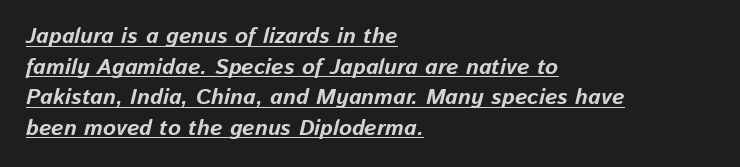
The image shows 22 px bold type, italic (leaning right); set left-aligned, normal line spacing (1.39x), normal letter spacing, underlined.
